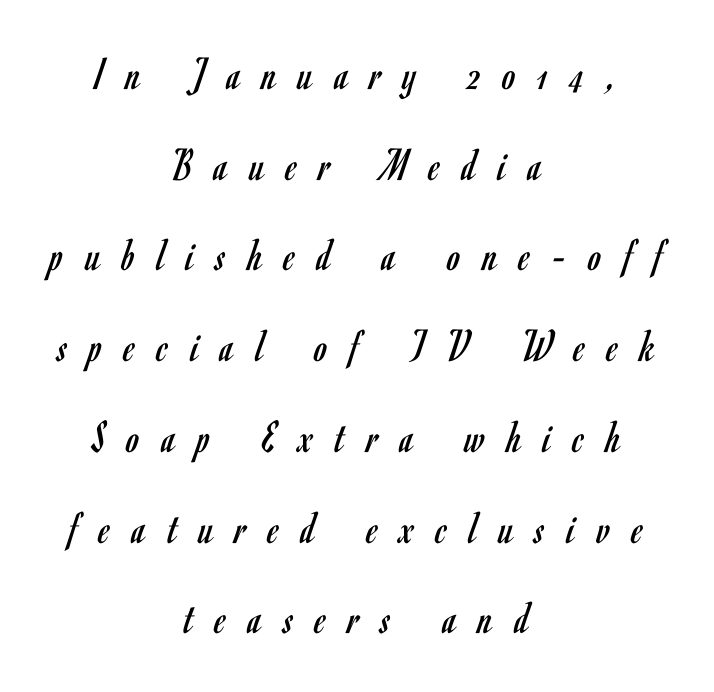
The image shows 47 px regular-weight, condensed sans-serif type; set centered, loose line spacing (1.93x), unusually wide letter spacing (+0.47 em), not underlined; low stroke contrast and a small x-height.
